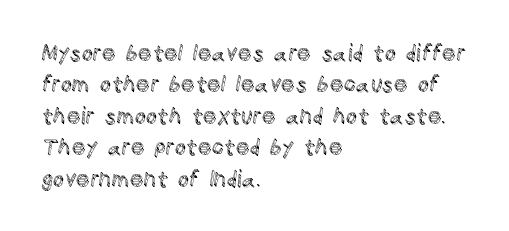
{"underline": "no", "align": "left", "line_spacing": "normal", "line_spacing_ratio": 1.43, "letter_spacing": "normal", "letter_spacing_em": 0.0, "glyph_px": 22}
